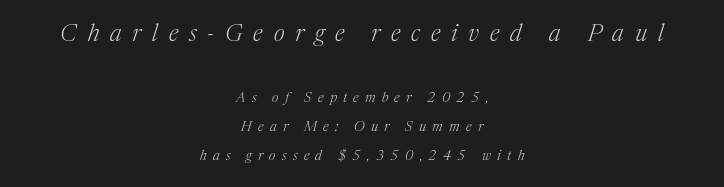
{"italic": "yes", "lean": "right", "slant_degrees": 17, "bold": "no", "underline": "no", "align": "center", "line_spacing": "loose", "line_spacing_ratio": 2.05, "letter_spacing": "wide", "letter_spacing_em": 0.45, "larger_block": "first", "size_ratio": 1.71, "glyph_px": 24}
